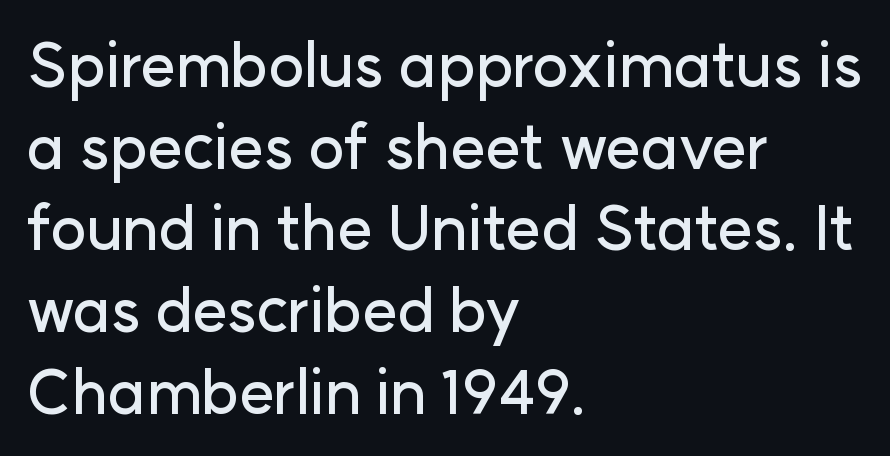
{"serif": "no", "italic": "no", "width": "normal", "stroke_contrast": "low", "x_height": "medium", "monospaced": "no", "underline": "no", "align": "left", "line_spacing": "normal", "line_spacing_ratio": 1.34, "letter_spacing": "normal", "letter_spacing_em": 0.0, "glyph_px": 61}
